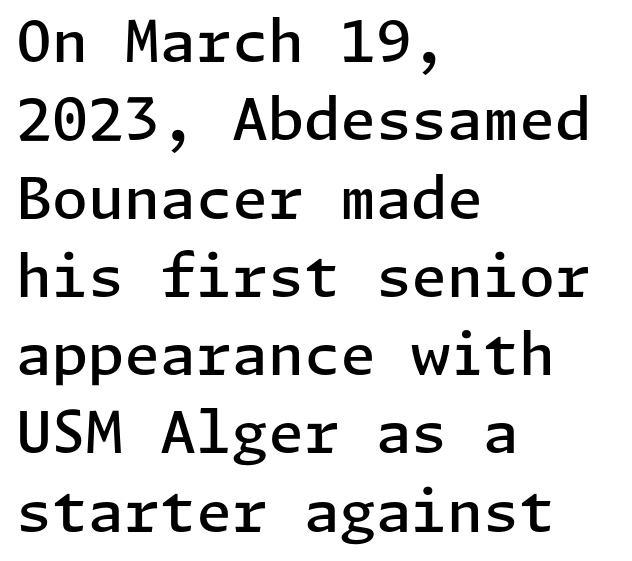
Q: Is the text bold? A: Semi-bold.
Q: Is the text italic (slanted)? A: No, it is upright.
Q: Is the typeface a serif or a sans-serif typeface? A: Sans-serif.
Q: Is the text underlined? A: No.
Q: How is the paragraph aligned? A: Left-aligned.
Q: Is the spacing between letters normal or unusually wide? A: Normal.
Q: Is the spacing between lines tight, normal or loose? A: Normal.
Q: Width (condensed, normal, or wide)? A: Normal.
Q: Stroke contrast? A: Low.
Q: x-height? A: Medium.
